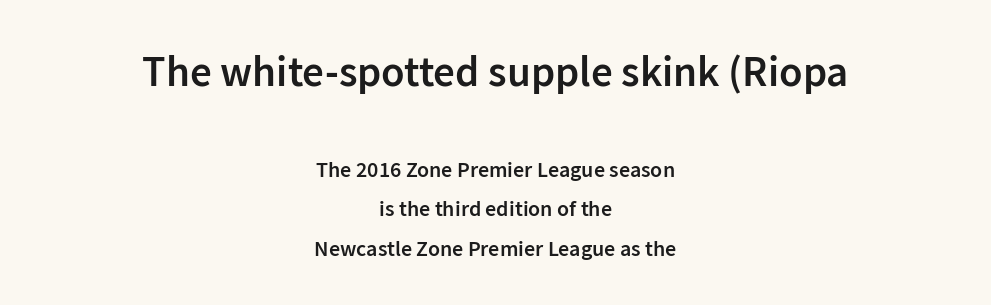
Q: Is the text bold? A: Semi-bold.
Q: Is the text italic (slanted)? A: No, it is upright.
Q: Is the typeface a serif or a sans-serif typeface? A: Sans-serif.
Q: Is the text underlined? A: No.
Q: How is the paragraph aligned? A: Centered.
Q: Is the spacing between letters normal or unusually wide? A: Normal.
Q: Which block of text is set in a larger size, the first (top) or the second (bottom)? A: The first (top) one.
Q: Width (condensed, normal, or wide)? A: Normal.
Q: Stroke contrast? A: Low.
Q: x-height? A: Medium.
Q: Monospaced? A: No.
